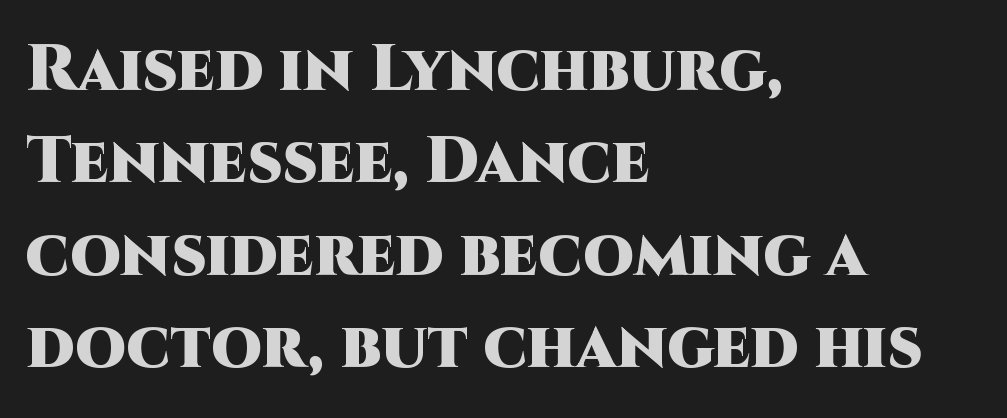
The image shows 65 px heavy sans-serif type, upright; set left-aligned, normal line spacing (1.42x), normal letter spacing, not underlined; high stroke contrast and a large x-height.
